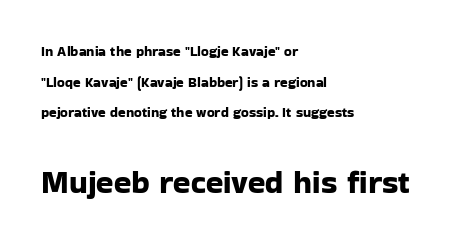
{"serif": "no", "italic": "no", "width": "normal", "stroke_contrast": "low", "x_height": "medium", "monospaced": "no", "underline": "no", "align": "left", "line_spacing": "loose", "line_spacing_ratio": 2.19, "letter_spacing": "normal", "letter_spacing_em": 0.0, "larger_block": "second", "size_ratio": 2.29, "glyph_px": 32}
